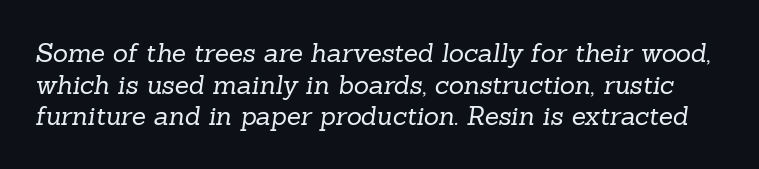
{"bold": "no", "underline": "no", "line_spacing_ratio": 1.22, "letter_spacing": "normal", "letter_spacing_em": 0.0, "glyph_px": 26}
